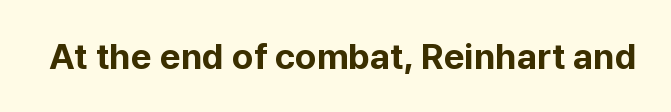
{"serif": "no", "italic": "no", "bold": "yes", "weight": "bold", "width": "normal", "stroke_contrast": "low", "x_height": "medium", "monospaced": "no", "underline": "no", "letter_spacing": "normal", "letter_spacing_em": 0.0, "glyph_px": 36}
